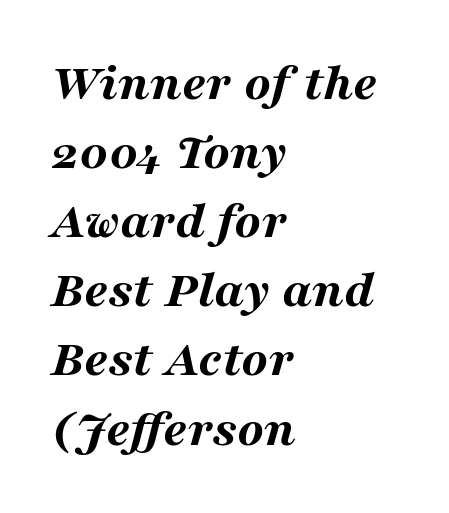
The image shows 54 px bold, wide type, italic (leaning right); set left-aligned, normal line spacing (1.28x), normal letter spacing, not underlined; medium stroke contrast and a medium x-height.
